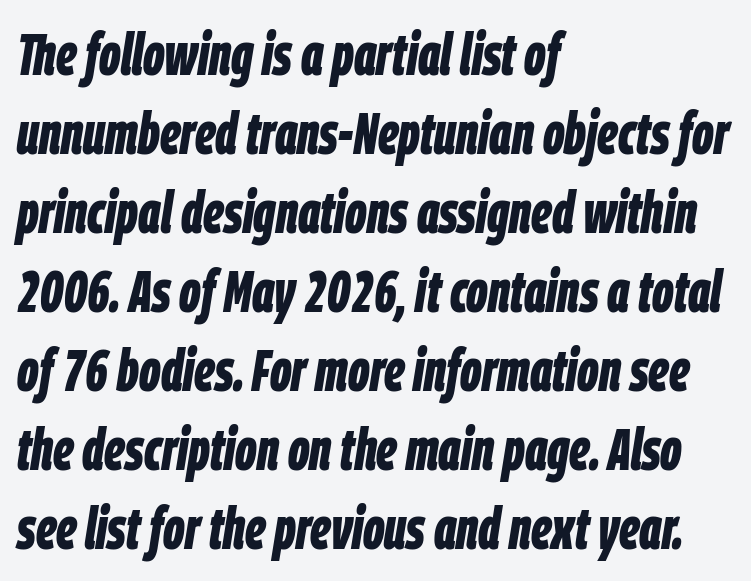
The words here are not underlined. The typesetter chose a ragged-right arrangement here. Is this a fixed-width face? No — the glyphs have proportional, varying widths. These lines keep a tight, regular rhythm from letter to letter. When letters slant like this, we call the style italic. On the weight axis this lands at bold, roughly 700.
